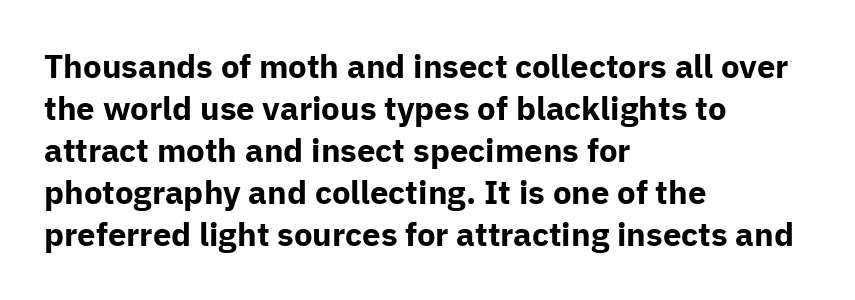
The glyphs have the mass of a bold cut. The font family rendered here belongs to the sans-serif group. Characters follow at the spacing the type designer built in. The lines are quadded left. The passage shown is not underscored anywhere.
